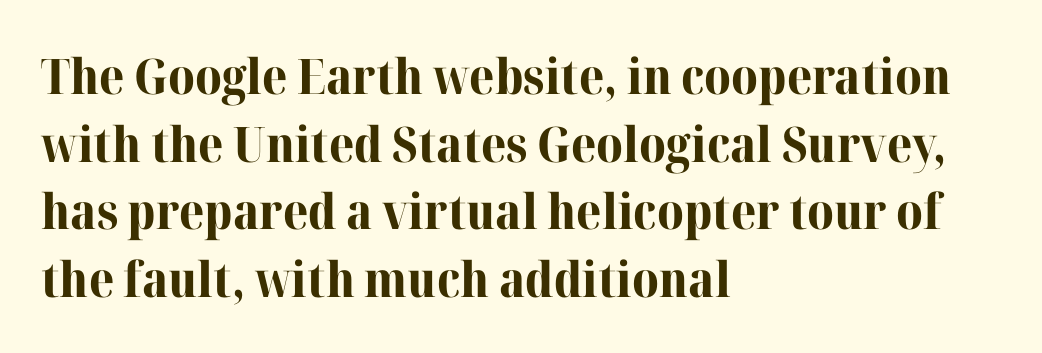
{"serif": "yes", "italic": "no", "bold": "yes", "weight": "bold", "width": "normal", "stroke_contrast": "high", "x_height": "medium", "monospaced": "no", "underline": "no", "align": "left", "line_spacing": "normal", "line_spacing_ratio": 1.38, "letter_spacing": "normal", "letter_spacing_em": 0.0, "glyph_px": 49}
